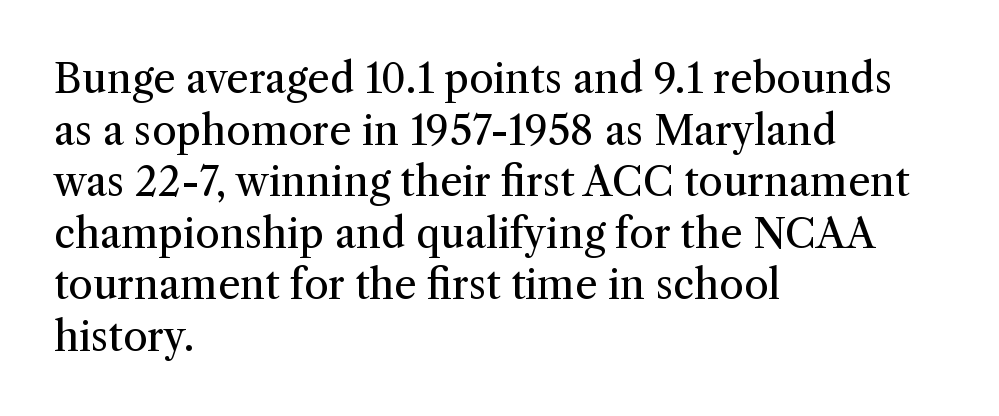
The image shows 40 px regular-weight serif type, upright; set left-aligned, normal line spacing (1.29x), normal letter spacing, not underlined; medium stroke contrast and a medium x-height.
